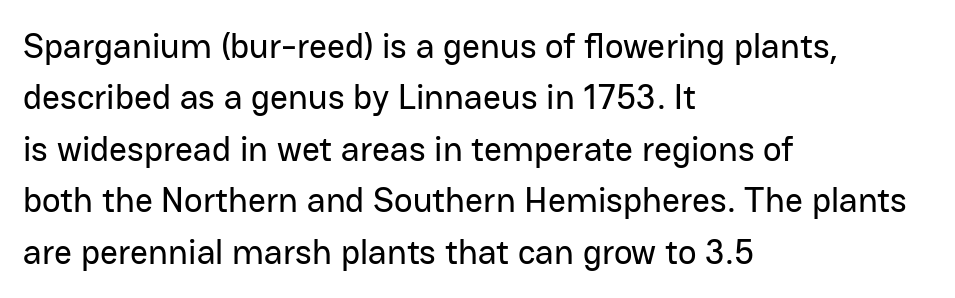
Q: Is the text italic (slanted)? A: No, it is upright.
Q: Is the typeface a serif or a sans-serif typeface? A: Sans-serif.
Q: Is the text underlined? A: No.
Q: How is the paragraph aligned? A: Left-aligned.
Q: Is the spacing between letters normal or unusually wide? A: Normal.
Q: Is the spacing between lines tight, normal or loose? A: Normal.
Q: Width (condensed, normal, or wide)? A: Normal.
Q: Stroke contrast? A: Low.
Q: x-height? A: Medium.
Q: Monospaced? A: No.
